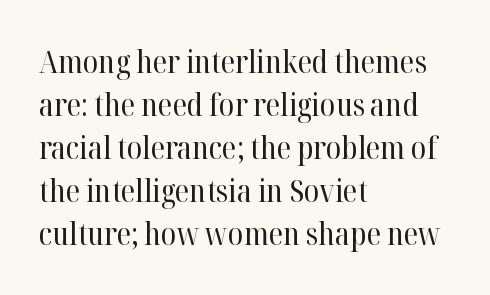
Q: Is the text bold? A: No.
Q: Is the text italic (slanted)? A: No, it is upright.
Q: Is the typeface a serif or a sans-serif typeface? A: Serif.
Q: Is the text underlined? A: No.
Q: How is the paragraph aligned? A: Left-aligned.
Q: Is the spacing between letters normal or unusually wide? A: Normal.
Q: Is the spacing between lines tight, normal or loose? A: Normal.
Q: Width (condensed, normal, or wide)? A: Normal.
Q: Stroke contrast? A: High.
Q: x-height? A: Medium.
Q: Monospaced? A: No.
